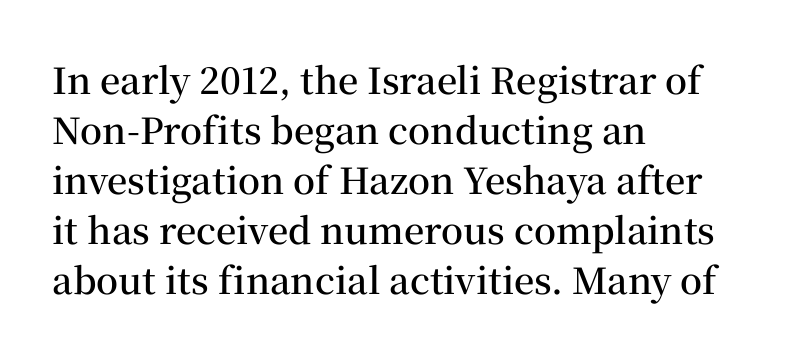
{"serif": "yes", "italic": "no", "bold": "semi", "weight": "semibold", "width": "normal", "stroke_contrast": "medium", "x_height": "medium", "monospaced": "no", "underline": "no", "align": "left", "line_spacing": "normal", "line_spacing_ratio": 1.39, "letter_spacing": "normal", "letter_spacing_em": 0.0, "glyph_px": 36}
